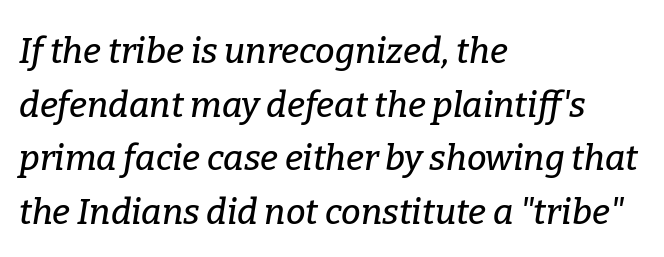
The image shows 35 px serif type, italic (leaning right); set left-aligned, normal line spacing (1.53x), normal letter spacing, not underlined; low stroke contrast and a medium x-height.
